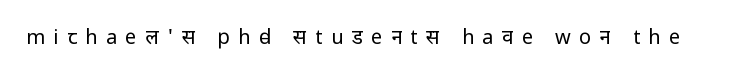
Q: Is the text bold? A: No.
Q: Is the text italic (slanted)? A: No, it is upright.
Q: Is the text underlined? A: No.
Q: Is the spacing between letters normal or unusually wide? A: Unusually wide.
